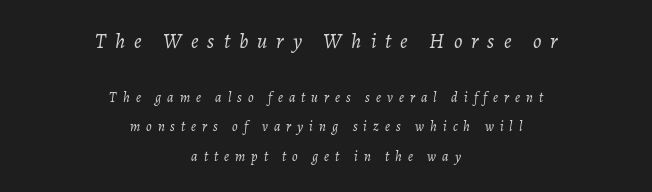
Q: Is the text bold? A: No.
Q: Is the text italic (slanted)? A: Yes, it leans right by about 7 degrees.
Q: Is the text underlined? A: No.
Q: How is the paragraph aligned? A: Centered.
Q: Is the spacing between letters normal or unusually wide? A: Unusually wide.
Q: Is the spacing between lines tight, normal or loose? A: Loose.
Q: Which block of text is set in a larger size, the first (top) or the second (bottom)? A: The first (top) one.
